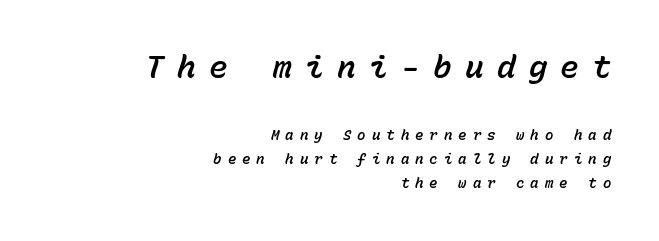
Style check: oblique. The letters in the upper block stand taller than those in the block below. Monospaced: the letters line up in strict vertical columns. Words float on clear page, feet unadorned. The lines are quadded right.
